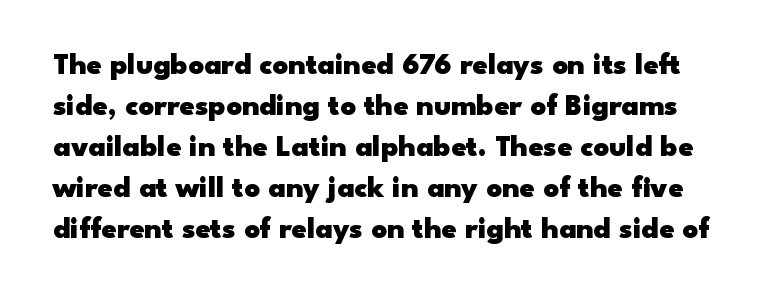
The image shows 30 px heavy, wide sans-serif type, upright; set normal line spacing (1.37x), normal letter spacing, not underlined; low stroke contrast and a small x-height.
